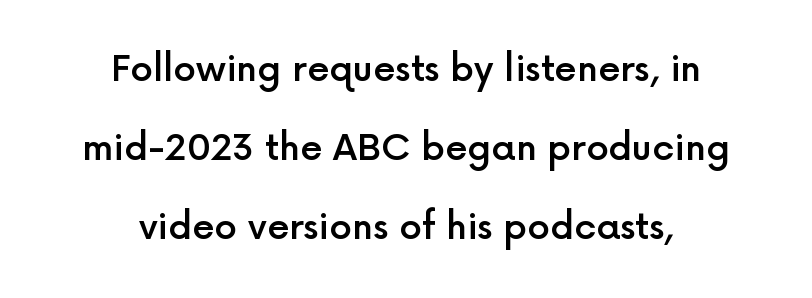
Q: Is the text bold? A: Semi-bold.
Q: Is the text italic (slanted)? A: No, it is upright.
Q: Is the typeface a serif or a sans-serif typeface? A: Sans-serif.
Q: Is the text underlined? A: No.
Q: How is the paragraph aligned? A: Centered.
Q: Is the spacing between letters normal or unusually wide? A: Normal.
Q: Is the spacing between lines tight, normal or loose? A: Loose.
Q: Width (condensed, normal, or wide)? A: Normal.
Q: x-height? A: Medium.
Q: Monospaced? A: No.
